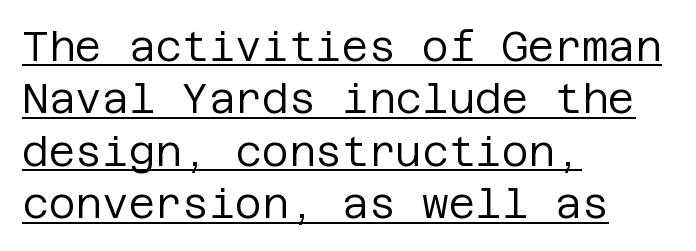
Q: Is the text bold? A: No.
Q: Is the text italic (slanted)? A: No, it is upright.
Q: Is the typeface a serif or a sans-serif typeface? A: Sans-serif.
Q: Is the text underlined? A: Yes.
Q: How is the paragraph aligned? A: Left-aligned.
Q: Is the spacing between letters normal or unusually wide? A: Normal.
Q: Is the spacing between lines tight, normal or loose? A: Normal.
Q: Width (condensed, normal, or wide)? A: Normal.
Q: Stroke contrast? A: Low.
Q: x-height? A: Large.
